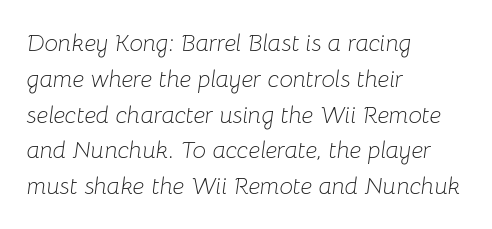
In terms of leading, this rendering sits right in the middle. Notice how the stems are inclined rather than vertical — that's the hallmark of italics. The strokes carry an ordinary text weight at most. Each word holds together tightly as a unit, with standard inter-letter gaps. The zone under the glyphs is completely vacant.
